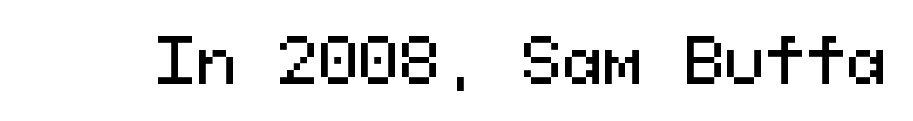
Q: Is the text italic (slanted)? A: No, it is upright.
Q: Is the typeface a serif or a sans-serif typeface? A: Sans-serif.
Q: Is the text underlined? A: No.
Q: Is the spacing between letters normal or unusually wide? A: Normal.
Q: Width (condensed, normal, or wide)? A: Normal.
Q: Stroke contrast? A: Medium.
Q: x-height? A: Medium.
Q: Monospaced? A: Yes.
